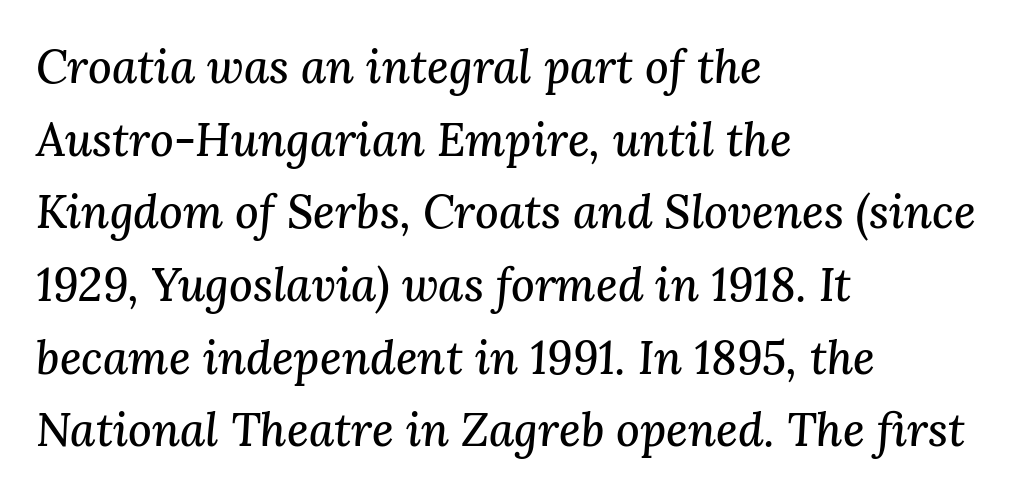
The image shows 46 px serif type, italic (leaning right); set left-aligned, normal line spacing (1.58x), normal letter spacing, not underlined; medium stroke contrast and a medium x-height.
